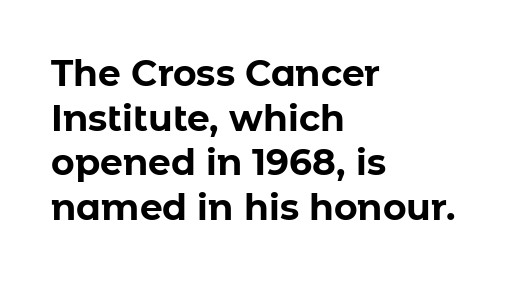
Q: Is the text bold? A: Yes.
Q: Is the text italic (slanted)? A: No, it is upright.
Q: Is the typeface a serif or a sans-serif typeface? A: Sans-serif.
Q: Is the text underlined? A: No.
Q: How is the paragraph aligned? A: Left-aligned.
Q: Is the spacing between letters normal or unusually wide? A: Normal.
Q: Width (condensed, normal, or wide)? A: Normal.
Q: Stroke contrast? A: Low.
Q: x-height? A: Medium.
Q: Monospaced? A: No.
